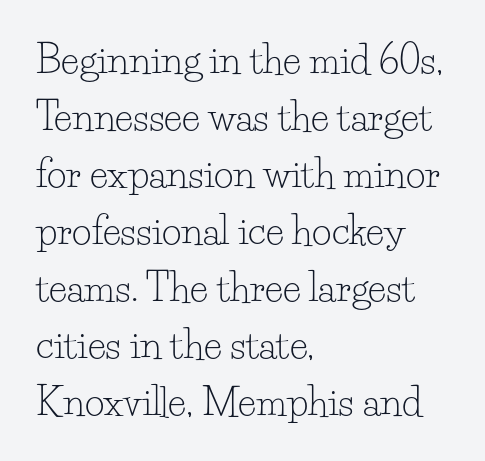
Q: Is the text bold? A: No.
Q: Is the text italic (slanted)? A: No, it is upright.
Q: Is the typeface a serif or a sans-serif typeface? A: Serif.
Q: Is the text underlined? A: No.
Q: How is the paragraph aligned? A: Left-aligned.
Q: Is the spacing between letters normal or unusually wide? A: Normal.
Q: Is the spacing between lines tight, normal or loose? A: Normal.
Q: Width (condensed, normal, or wide)? A: Normal.
Q: Stroke contrast? A: Low.
Q: x-height? A: Small.
Q: Monospaced? A: No.
